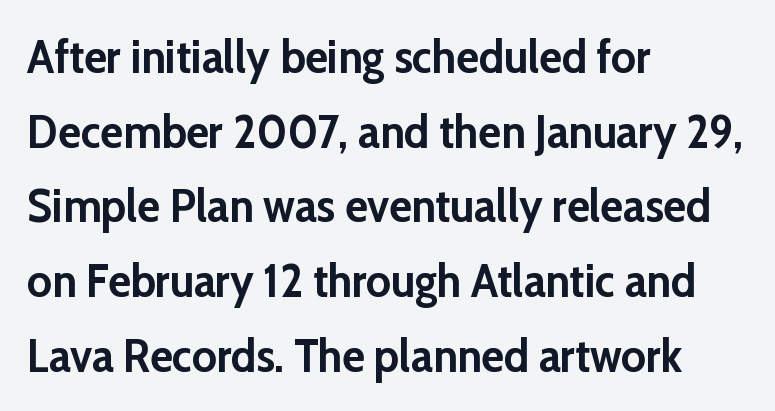
The image shows 47 px semibold sans-serif type, upright; set left-aligned, normal line spacing (1.59x), normal letter spacing, not underlined; low stroke contrast and a medium x-height.
